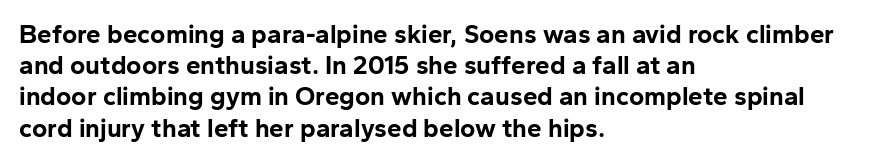
{"italic": "no", "bold": "yes", "underline": "no", "align": "left", "line_spacing_ratio": 1.2, "letter_spacing": "normal", "letter_spacing_em": 0.0, "glyph_px": 26}
